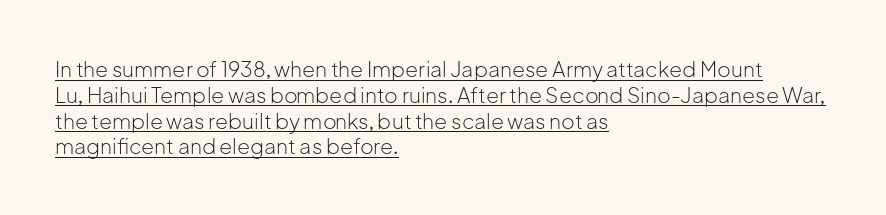
{"italic": "no", "bold": "no", "underline": "yes", "align": "left", "line_spacing_ratio": 1.23, "letter_spacing": "normal", "letter_spacing_em": 0.0, "glyph_px": 21}
